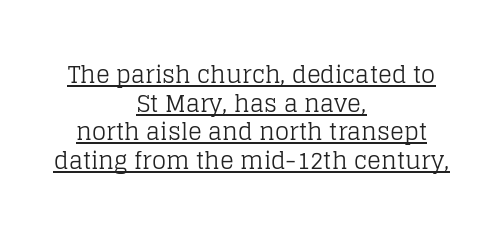
These lines were composed using upright roman letters. Compared with undecorated copy, this sample adds a rule below the words. Compared with a typical body face, this is equally light or lighter still. The passage is arranged like a title page — every line centered. The tracking reads as untouched default to a designer's eye.
